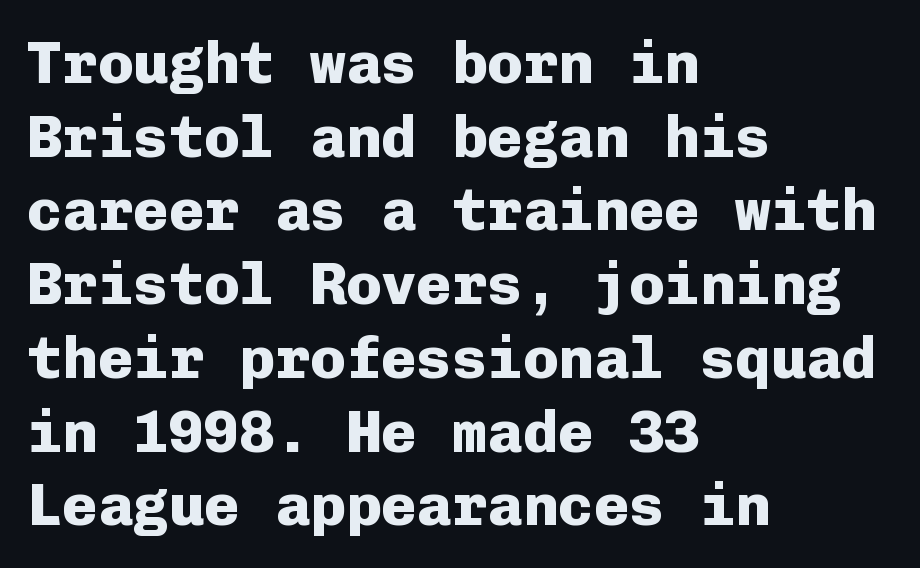
Q: Is the text bold? A: Yes.
Q: Is the text italic (slanted)? A: No, it is upright.
Q: Is the typeface a serif or a sans-serif typeface? A: Sans-serif.
Q: Is the text underlined? A: No.
Q: How is the paragraph aligned? A: Left-aligned.
Q: Is the spacing between letters normal or unusually wide? A: Normal.
Q: Is the spacing between lines tight, normal or loose? A: Normal.
Q: Width (condensed, normal, or wide)? A: Normal.
Q: Stroke contrast? A: Low.
Q: x-height? A: Medium.
Q: Monospaced? A: Yes.
